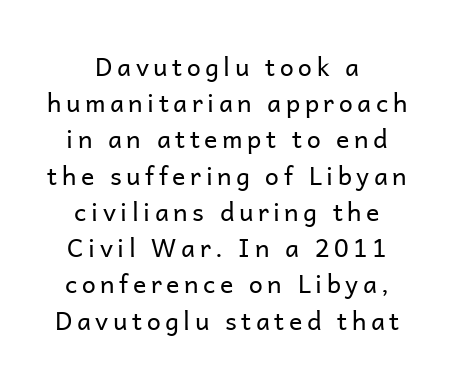
Q: Is the text bold? A: No.
Q: Is the text italic (slanted)? A: No, it is upright.
Q: Is the text underlined? A: No.
Q: How is the paragraph aligned? A: Centered.
Q: Is the spacing between lines tight, normal or loose? A: Normal.
